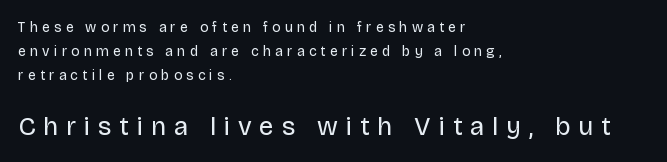
Q: Is the text bold? A: No.
Q: Is the text italic (slanted)? A: No, it is upright.
Q: Is the text underlined? A: No.
Q: How is the paragraph aligned? A: Left-aligned.
Q: Is the spacing between letters normal or unusually wide? A: Unusually wide.
Q: Is the spacing between lines tight, normal or loose? A: Normal.
Q: Which block of text is set in a larger size, the first (top) or the second (bottom)? A: The second (bottom) one.
